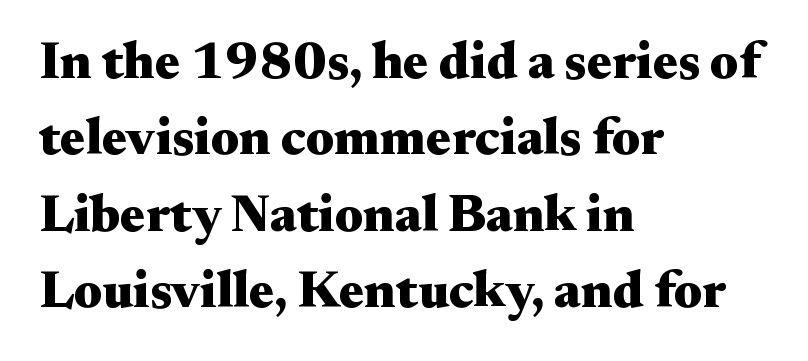
The image shows 52 px heavy, wide serif type, upright; set left-aligned, normal line spacing (1.47x), normal letter spacing, not underlined; medium stroke contrast and a small x-height.
